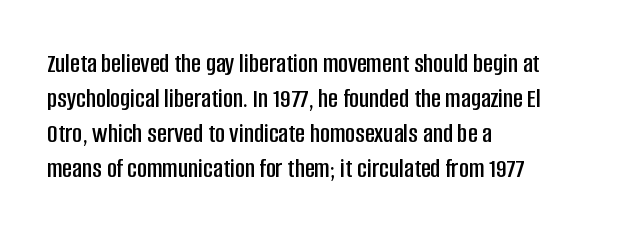
Q: Is the text italic (slanted)? A: No, it is upright.
Q: Is the text underlined? A: No.
Q: How is the paragraph aligned? A: Left-aligned.
Q: Is the spacing between letters normal or unusually wide? A: Normal.
Q: Is the spacing between lines tight, normal or loose? A: Normal.
